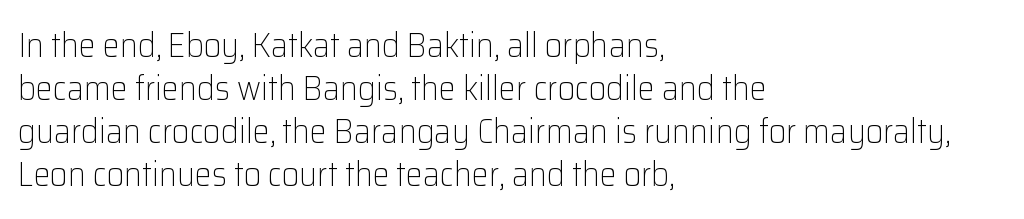
{"serif": "no", "italic": "no", "bold": "no", "weight": "light", "width": "normal", "stroke_contrast": "low", "x_height": "medium", "monospaced": "no", "underline": "no", "align": "left", "line_spacing": "normal", "line_spacing_ratio": 1.26, "letter_spacing": "normal", "letter_spacing_em": 0.0, "glyph_px": 34}
